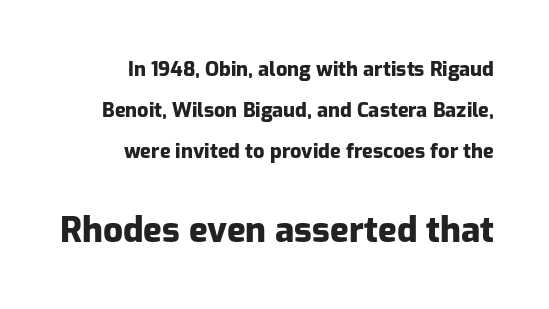
{"serif": "no", "italic": "no", "bold": "yes", "weight": "heavy", "width": "normal", "stroke_contrast": "low", "x_height": "medium", "monospaced": "no", "underline": "no", "align": "right", "line_spacing": "loose", "line_spacing_ratio": 2.05, "letter_spacing": "normal", "letter_spacing_em": 0.0, "larger_block": "second", "size_ratio": 1.75, "glyph_px": 35}
